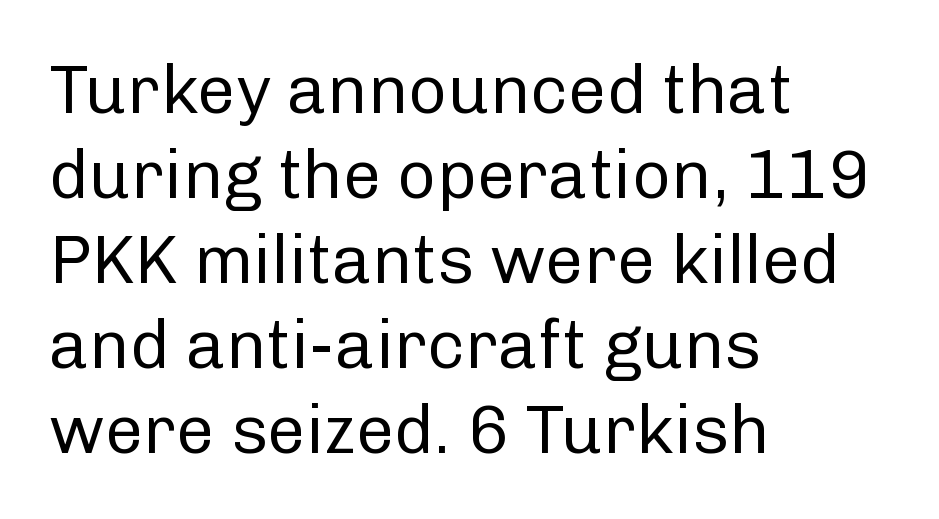
Q: Is the text bold? A: No.
Q: Is the text italic (slanted)? A: No, it is upright.
Q: Is the typeface a serif or a sans-serif typeface? A: Sans-serif.
Q: Is the text underlined? A: No.
Q: How is the paragraph aligned? A: Left-aligned.
Q: Is the spacing between letters normal or unusually wide? A: Normal.
Q: Is the spacing between lines tight, normal or loose? A: Normal.
Q: Width (condensed, normal, or wide)? A: Normal.
Q: Stroke contrast? A: Low.
Q: x-height? A: Medium.
Q: Monospaced? A: No.
